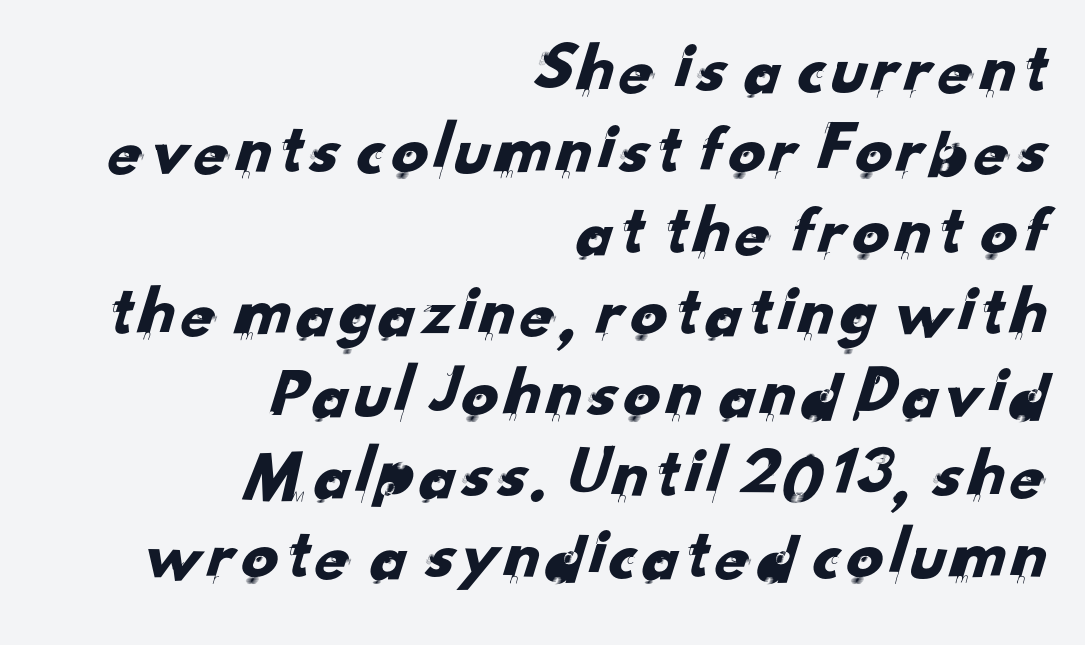
{"serif": "no", "width": "normal", "stroke_contrast": "low", "x_height": "small", "monospaced": "no", "underline": "no", "align": "right", "line_spacing": "tight", "line_spacing_ratio": 1.11, "letter_spacing": "normal", "letter_spacing_em": 0.0, "glyph_px": 73}
